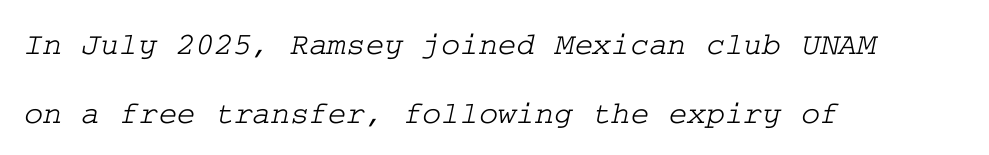
{"serif": "yes", "width": "wide", "stroke_contrast": "low", "x_height": "medium", "underline": "no", "align": "left", "line_spacing": "loose", "line_spacing_ratio": 2.16, "letter_spacing": "normal", "letter_spacing_em": 0.0, "glyph_px": 32}
